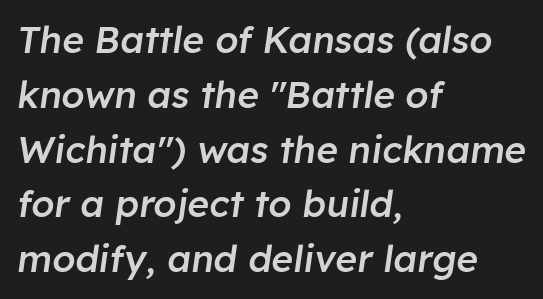
Q: Is the text bold? A: Semi-bold.
Q: Is the text italic (slanted)? A: Yes, it leans right by about 8 degrees.
Q: Is the text underlined? A: No.
Q: How is the paragraph aligned? A: Left-aligned.
Q: Is the spacing between letters normal or unusually wide? A: Normal.
Q: Is the spacing between lines tight, normal or loose? A: Normal.
Q: Width (condensed, normal, or wide)? A: Normal.
Q: Stroke contrast? A: Low.
Q: x-height? A: Medium.
Q: Monospaced? A: No.
